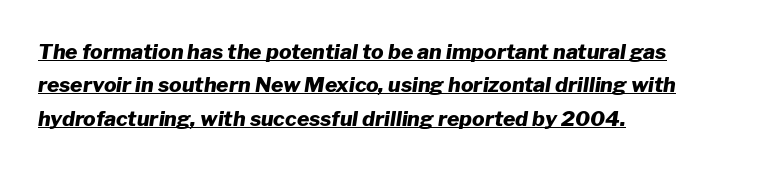
Q: Is the text bold? A: Yes.
Q: Is the text italic (slanted)? A: Yes, it leans right by about 8 degrees.
Q: Is the text underlined? A: Yes.
Q: How is the paragraph aligned? A: Left-aligned.
Q: Is the spacing between letters normal or unusually wide? A: Normal.
Q: Is the spacing between lines tight, normal or loose? A: Normal.
